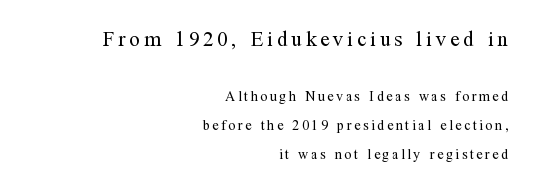
The image shows 21 px text type, upright; set right-aligned, loose line spacing (2.06x), not underlined; the first (top) block is 1.5x larger.
